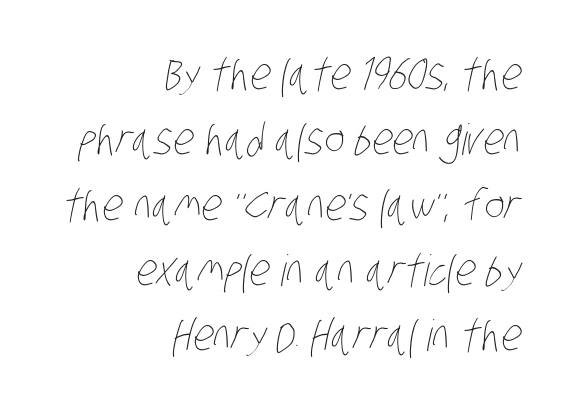
The image shows 43 px thin, condensed type; set right-aligned, normal line spacing (1.52x), normal letter spacing, not underlined; low stroke contrast and a large x-height.
